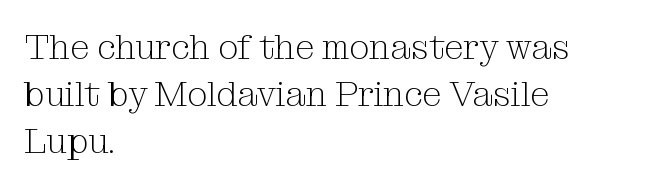
Q: Is the text bold? A: No.
Q: Is the text italic (slanted)? A: No, it is upright.
Q: Is the typeface a serif or a sans-serif typeface? A: Serif.
Q: Is the text underlined? A: No.
Q: How is the paragraph aligned? A: Left-aligned.
Q: Is the spacing between letters normal or unusually wide? A: Normal.
Q: Is the spacing between lines tight, normal or loose? A: Normal.
Q: Width (condensed, normal, or wide)? A: Normal.
Q: Stroke contrast? A: Medium.
Q: x-height? A: Medium.
Q: Monospaced? A: No.
